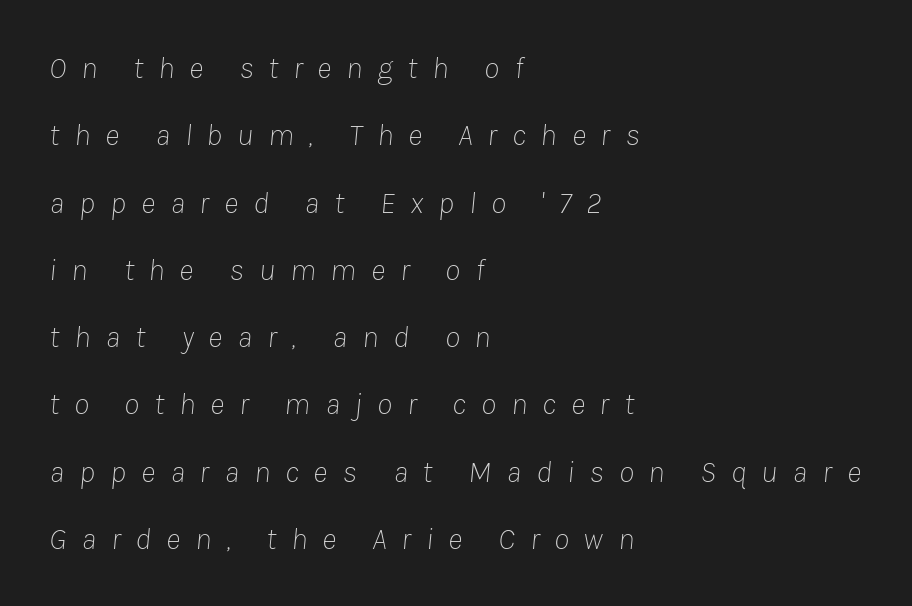
{"italic": "yes", "lean": "right", "slant_degrees": 8, "bold": "no", "weight": "thin", "width": "normal", "stroke_contrast": "low", "x_height": "medium", "monospaced": "no", "underline": "no", "align": "left", "line_spacing": "loose", "line_spacing_ratio": 2.17, "letter_spacing": "wide", "letter_spacing_em": 0.48, "glyph_px": 31}
